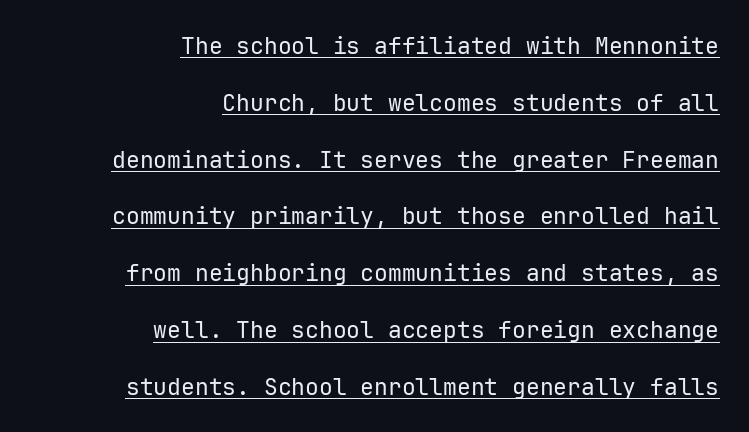
The image shows 23 px text type, upright; set right-aligned, loose line spacing (2.47x), normal letter spacing, underlined.
